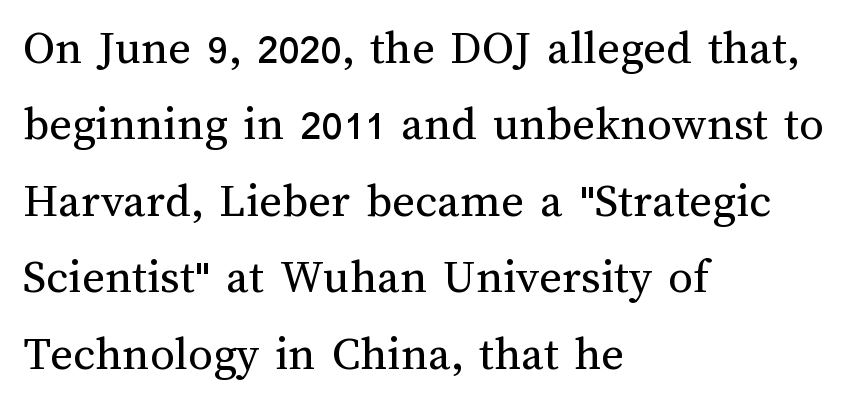
{"italic": "no", "bold": "no", "weight": "regular", "width": "normal", "stroke_contrast": "medium", "x_height": "medium", "monospaced": "no", "underline": "no", "align": "left", "line_spacing": "normal", "line_spacing_ratio": 1.56, "letter_spacing": "normal", "letter_spacing_em": 0.0, "glyph_px": 49}
